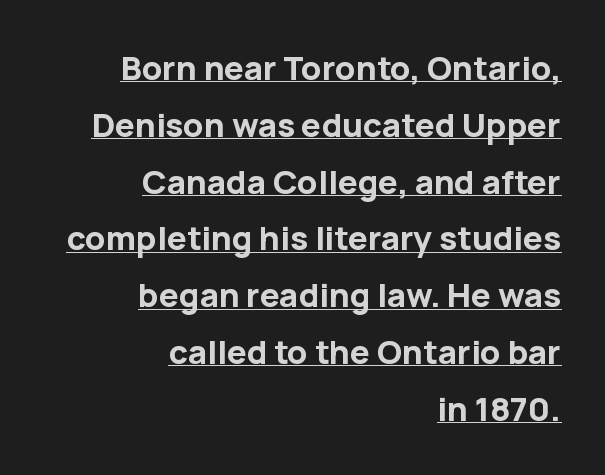
The image shows 33 px bold sans-serif type, upright; set right-aligned, line spacing 1.72x, normal letter spacing, underlined; low stroke contrast and a medium x-height.
